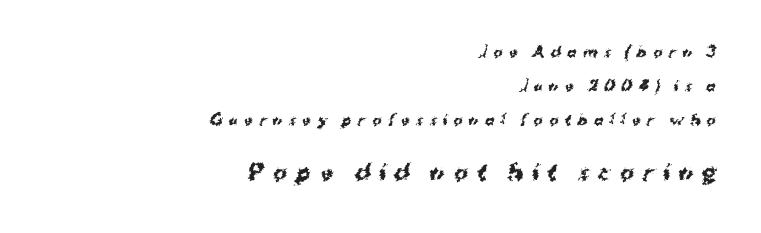
The image shows 21 px bold type; set right-aligned, loose line spacing (2.42x), unusually wide letter spacing (+0.43 em), not underlined; the second (bottom) block is 1.5x larger.
